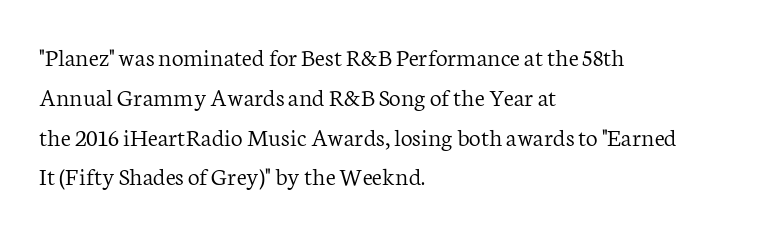
Nobody touched the tracking dial on this one. Line starts are locked; line ends wander. The block of text has a typical density, with ordinary space between rows. The glyphs are unaccompanied by any horizontal stroke below them. Notice how the stems are strictly vertical — no italics here. These glyphs show unthickened strokes, regular width or finer.
